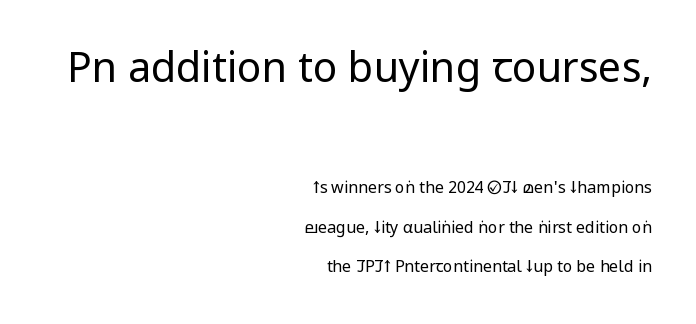
Q: Is the text bold? A: No.
Q: Is the text italic (slanted)? A: No, it is upright.
Q: Is the typeface a serif or a sans-serif typeface? A: Sans-serif.
Q: Is the text underlined? A: No.
Q: How is the paragraph aligned? A: Right-aligned.
Q: Is the spacing between letters normal or unusually wide? A: Normal.
Q: Is the spacing between lines tight, normal or loose? A: Loose.
Q: Which block of text is set in a larger size, the first (top) or the second (bottom)? A: The first (top) one.
Q: Width (condensed, normal, or wide)? A: Condensed.
Q: Stroke contrast? A: Low.
Q: x-height? A: Large.
Q: Monospaced? A: No.
